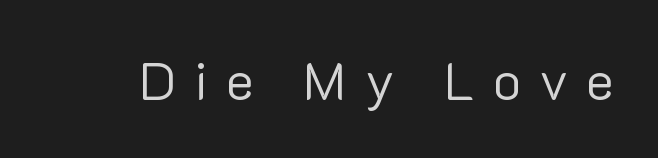
Q: Is the text bold? A: No.
Q: Is the text italic (slanted)? A: No, it is upright.
Q: Is the typeface a serif or a sans-serif typeface? A: Sans-serif.
Q: Is the text underlined? A: No.
Q: Is the spacing between letters normal or unusually wide? A: Unusually wide.
Q: Width (condensed, normal, or wide)? A: Normal.
Q: Stroke contrast? A: Low.
Q: x-height? A: Medium.
Q: Monospaced? A: No.
